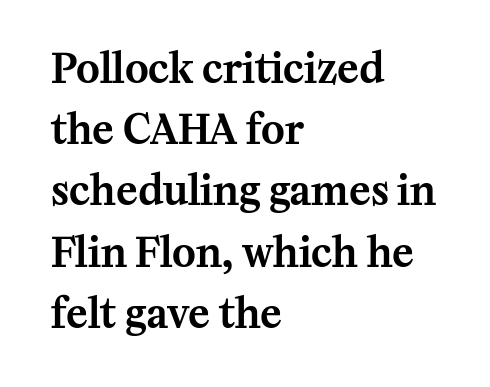
The image shows 40 px serif type, upright; set left-aligned, normal line spacing (1.53x), normal letter spacing, not underlined; medium stroke contrast and a medium x-height.
